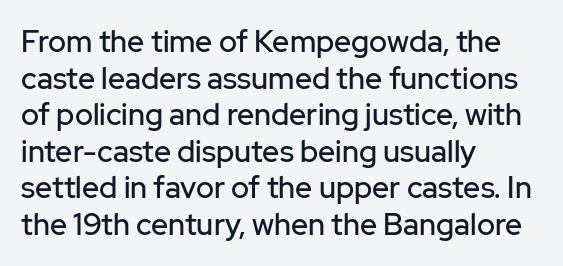
{"serif": "no", "italic": "no", "width": "normal", "stroke_contrast": "low", "x_height": "medium", "monospaced": "no", "underline": "no", "align": "left", "line_spacing_ratio": 1.22, "letter_spacing": "normal", "letter_spacing_em": 0.0, "glyph_px": 30}
